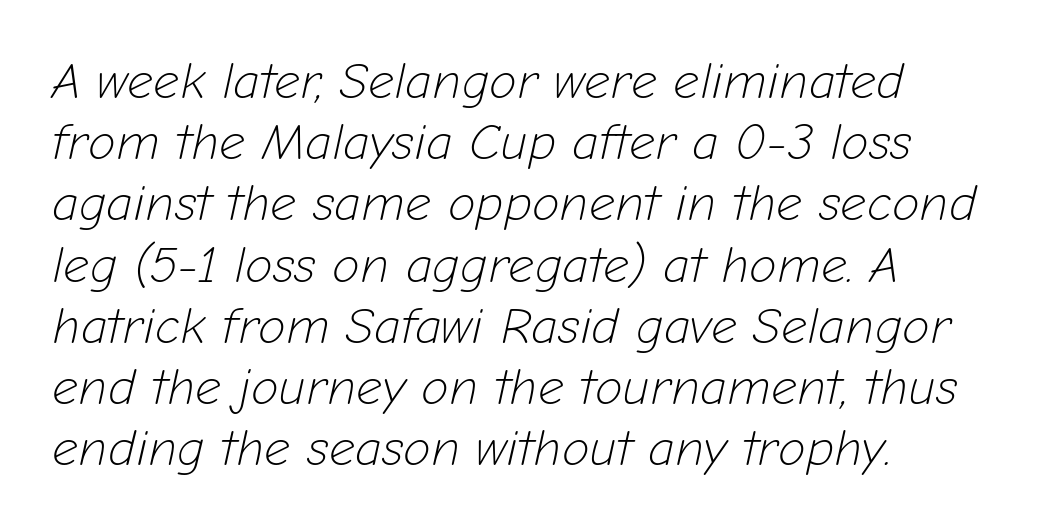
It's the slanting kind of type. Horizontally, the lines are justified to the leading edge only. Stems here are at most as thick as an everyday book face. Check under the words: just untouched page. Do the characters align in a grid? No, the font is proportional. You could call the tracking neutral — neither tight nor loose.
